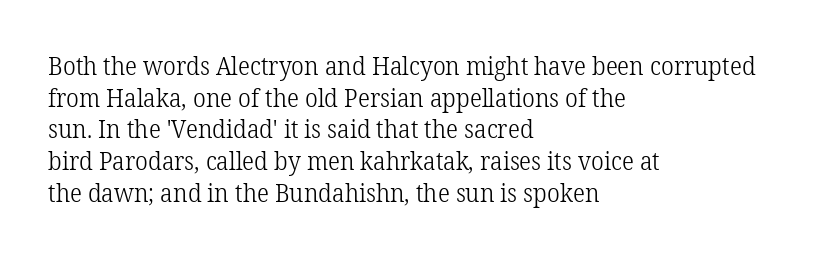
{"italic": "no", "bold": "no", "underline": "no", "align": "left", "line_spacing": "normal", "line_spacing_ratio": 1.27, "letter_spacing": "normal", "letter_spacing_em": 0.0, "glyph_px": 25}
